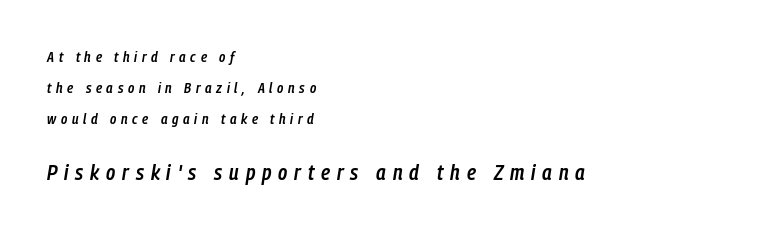
Q: Is the text bold? A: Semi-bold.
Q: Is the text italic (slanted)? A: Yes, it leans right by about 9 degrees.
Q: Is the text underlined? A: No.
Q: How is the paragraph aligned? A: Left-aligned.
Q: Is the spacing between letters normal or unusually wide? A: Unusually wide.
Q: Is the spacing between lines tight, normal or loose? A: Loose.
Q: Which block of text is set in a larger size, the first (top) or the second (bottom)? A: The second (bottom) one.
